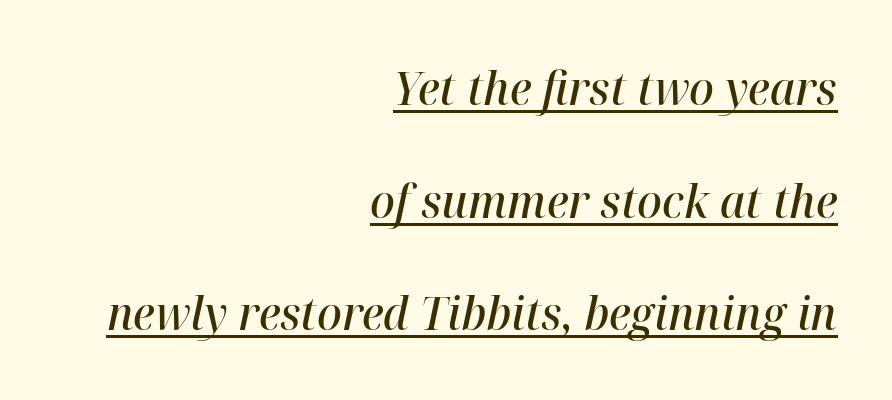
The sample's only ornament is a line tracing under the words. There is no visible air inserted between adjacent glyphs. Quick note: italic. Horizontally, the lines are justified to the trailing edge only. Successive baselines arrive slowly, with a big drop between each. Is this a fixed-width face? No — the glyphs have proportional, varying widths.
